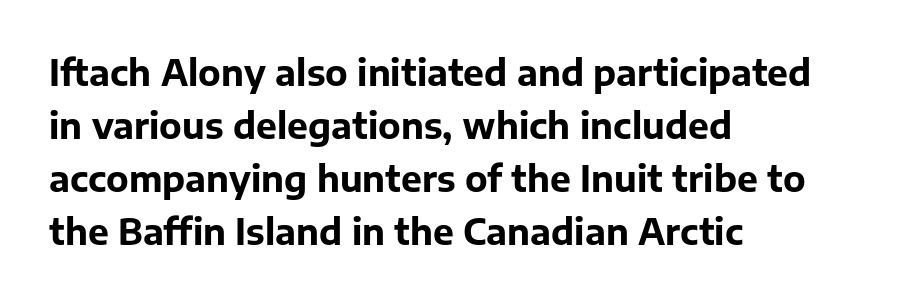
{"serif": "no", "italic": "no", "bold": "yes", "weight": "bold", "width": "normal", "stroke_contrast": "low", "x_height": "medium", "monospaced": "no", "underline": "no", "align": "left", "line_spacing": "normal", "line_spacing_ratio": 1.51, "letter_spacing": "normal", "letter_spacing_em": 0.0, "glyph_px": 35}
